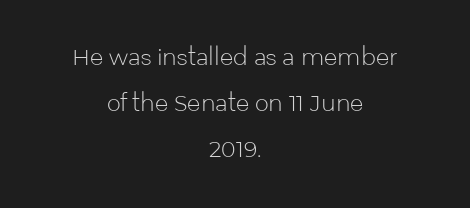
The image shows 22 px text type, upright; set centered, loose line spacing (2.09x), normal letter spacing, not underlined.
